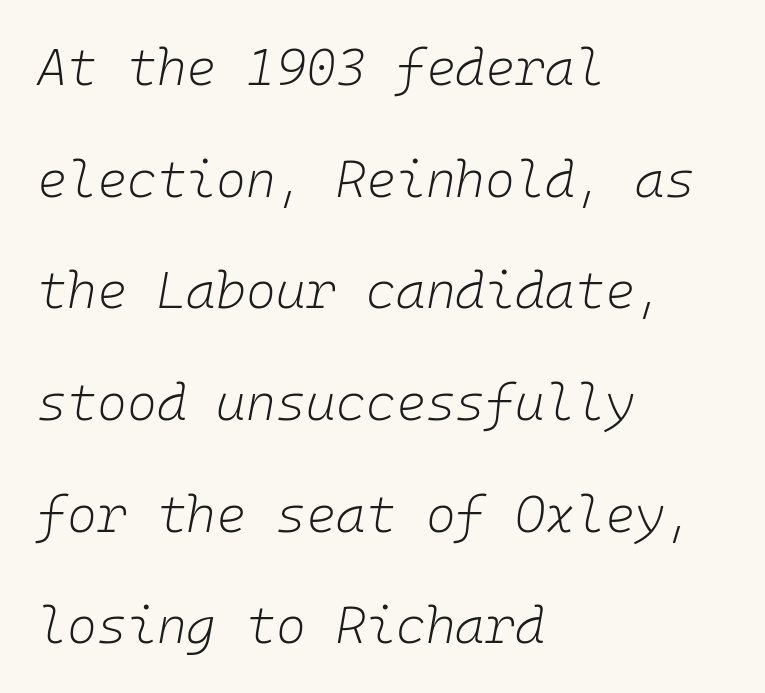
This sample is left-justified, so line endings fall wherever the words run out. The letters are slanted; this is an italic face. Each stroke keeps to a modest, everyday thickness or less. The rendering uses typewriter-style spacing with identical character cells. A typesetter would call this leading open, well beyond the default.
